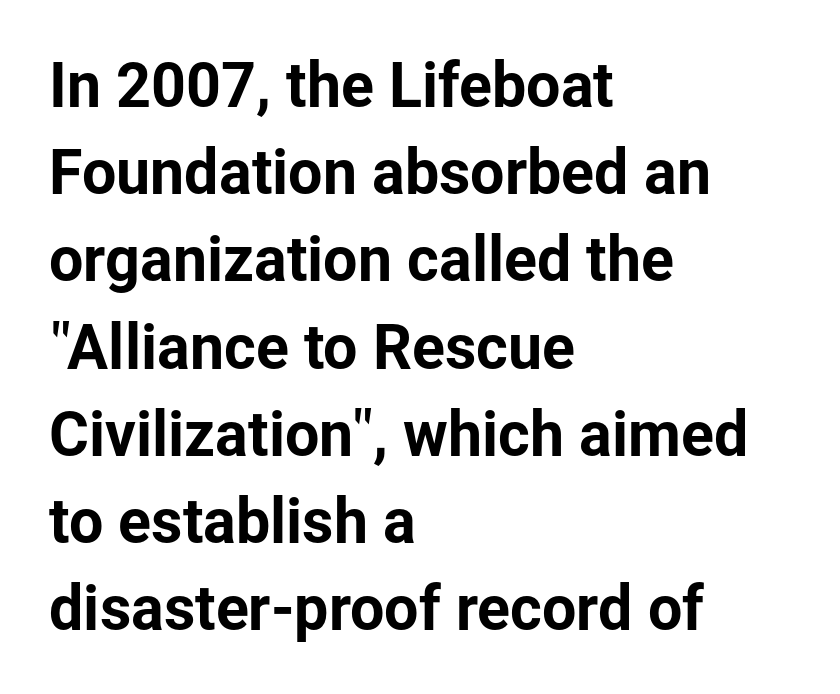
The image shows 61 px sans-serif type, upright; set left-aligned, normal line spacing (1.43x), normal letter spacing, not underlined; low stroke contrast and a medium x-height.
